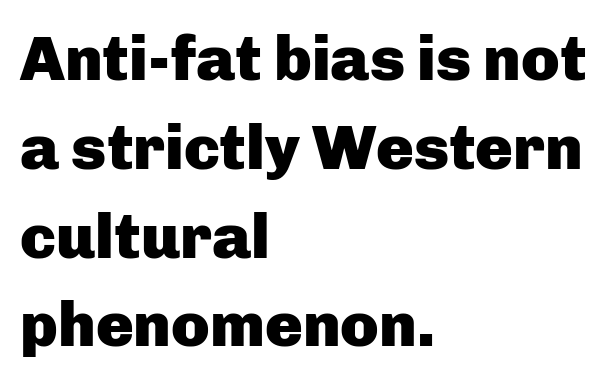
Compared with typical paragraphs, the rows here are spaced about the same. In terms of posture, this sample is upright. A typesetter would call this proportional, since set widths differ per character. Observe the absence of serifs on each vertical stroke in this sample. Weight check: bold — yes, fully. Is the letter spacing exaggerated? No — it looks like the ordinary default.
